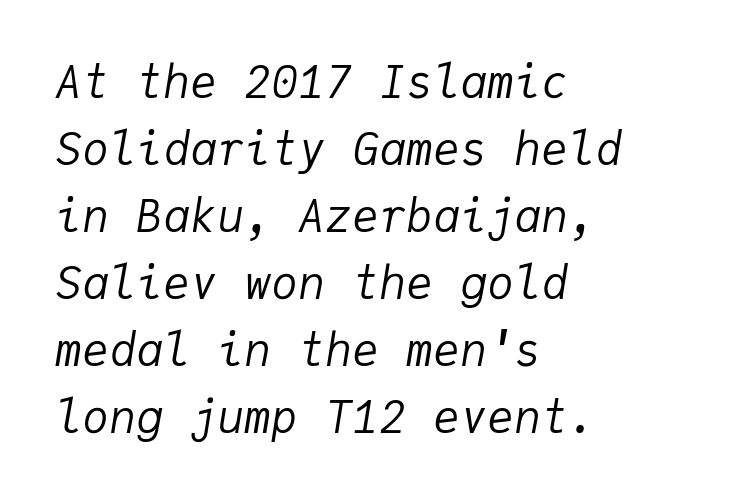
The letters are slanted; this is an italic face. The letters march in equal steps, a hallmark of fixed-pitch type. The passage shown has conventional tracking throughout. These glyphs show unthickened strokes, regular width or finer. The specimen omits any rule beneath the text block's lines.
